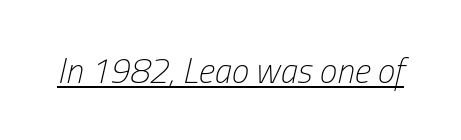
{"italic": "yes", "lean": "right", "slant_degrees": 13, "bold": "no", "weight": "light", "width": "condensed", "stroke_contrast": "low", "x_height": "medium", "monospaced": "no", "underline": "yes", "letter_spacing": "normal", "letter_spacing_em": 0.0, "glyph_px": 35}
